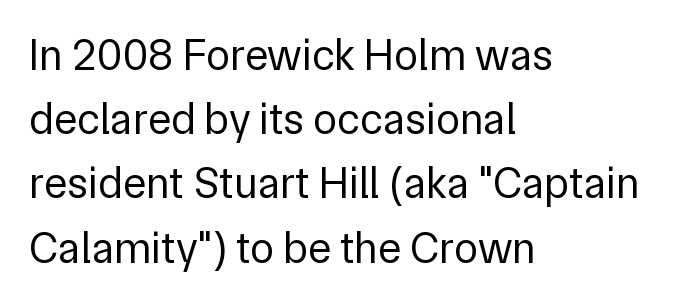
The image shows 44 px regular-weight sans-serif type, upright; set left-aligned, normal line spacing (1.46x), normal letter spacing, not underlined; low stroke contrast and a medium x-height.
